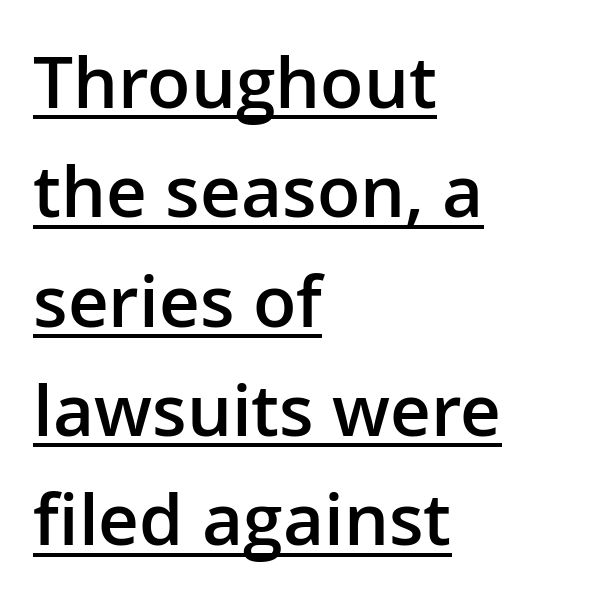
Q: Is the text bold? A: Semi-bold.
Q: Is the text italic (slanted)? A: No, it is upright.
Q: Is the typeface a serif or a sans-serif typeface? A: Sans-serif.
Q: Is the text underlined? A: Yes.
Q: How is the paragraph aligned? A: Left-aligned.
Q: Is the spacing between letters normal or unusually wide? A: Normal.
Q: Is the spacing between lines tight, normal or loose? A: Normal.
Q: Width (condensed, normal, or wide)? A: Normal.
Q: Stroke contrast? A: Low.
Q: x-height? A: Medium.
Q: Monospaced? A: No.
